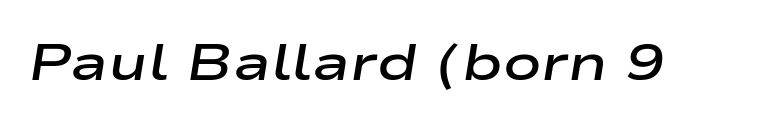
Q: Is the text bold? A: Semi-bold.
Q: Is the text italic (slanted)? A: Yes, it leans right by about 9 degrees.
Q: Is the text underlined? A: No.
Q: Is the spacing between letters normal or unusually wide? A: Normal.
Q: Width (condensed, normal, or wide)? A: Wide.
Q: Stroke contrast? A: Low.
Q: x-height? A: Medium.
Q: Monospaced? A: No.
